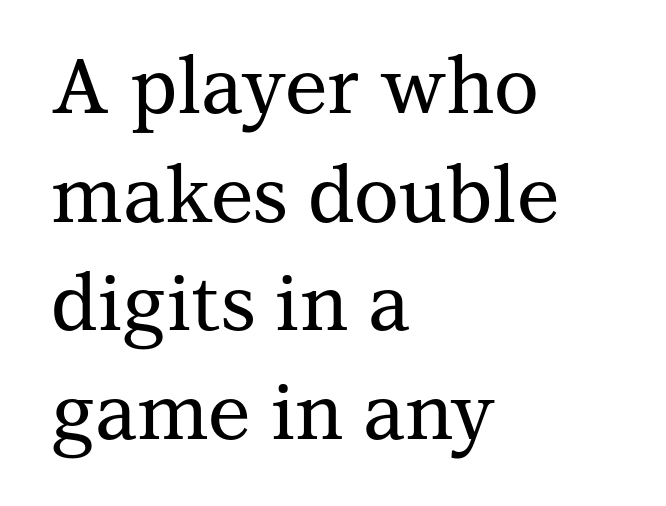
Q: Is the text italic (slanted)? A: No, it is upright.
Q: Is the typeface a serif or a sans-serif typeface? A: Serif.
Q: Is the text underlined? A: No.
Q: How is the paragraph aligned? A: Left-aligned.
Q: Is the spacing between letters normal or unusually wide? A: Normal.
Q: Is the spacing between lines tight, normal or loose? A: Normal.
Q: Width (condensed, normal, or wide)? A: Normal.
Q: Stroke contrast? A: Medium.
Q: x-height? A: Medium.
Q: Monospaced? A: No.
